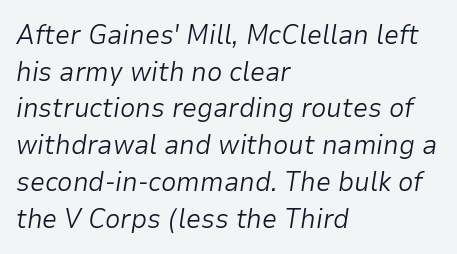
Q: Is the text bold? A: No.
Q: Is the text italic (slanted)? A: Yes, it leans right by about 9 degrees.
Q: Is the text underlined? A: No.
Q: How is the paragraph aligned? A: Left-aligned.
Q: Is the spacing between letters normal or unusually wide? A: Normal.
Q: Is the spacing between lines tight, normal or loose? A: Normal.
